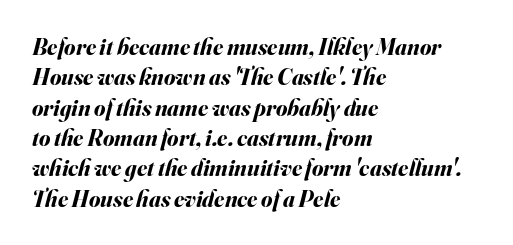
{"italic": "yes", "lean": "right", "slant_degrees": 16, "bold": "yes", "underline": "no", "align": "left", "line_spacing": "normal", "line_spacing_ratio": 1.32, "letter_spacing": "normal", "letter_spacing_em": 0.0, "glyph_px": 23}
